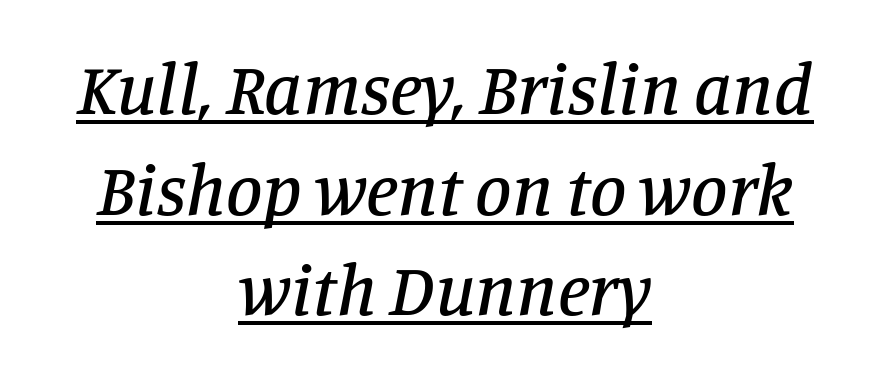
This is underlined copy, the kind a proofreader might mark for attention. Evenly set lines give the paragraph a standard silhouette. Caption: standard tracking, unaltered. Compared with ordinary roman type, these characters are visibly tilted.
